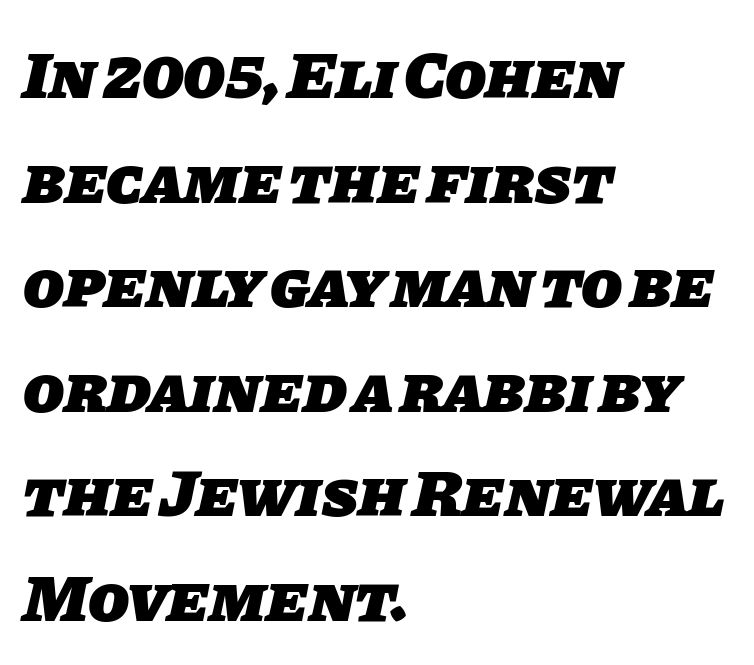
The image shows 67 px heavy type; set left-aligned, normal line spacing (1.56x), normal letter spacing, not underlined; low stroke contrast and a large x-height.
